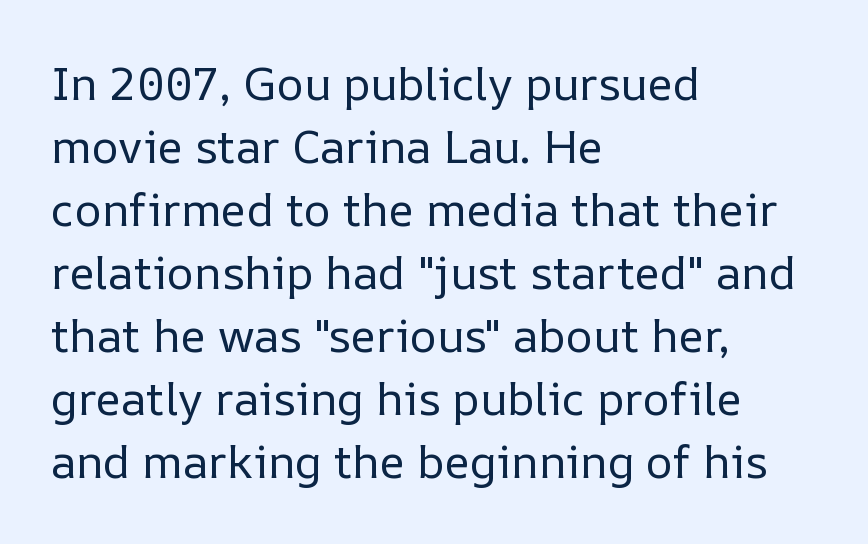
Think standard paragraph weight, or any step lighter than that. Each new line begins a customary step beneath the previous one. These lines are set flush left with a ragged right edge. In terms of letterspacing, this is plain default setting.
